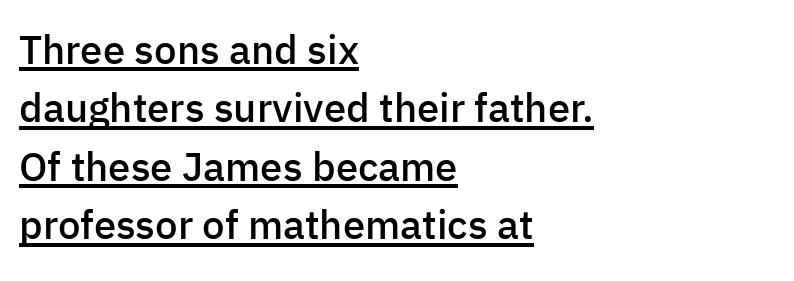
{"serif": "no", "italic": "no", "bold": "semi", "weight": "semibold", "width": "normal", "stroke_contrast": "low", "x_height": "medium", "monospaced": "no", "underline": "yes", "align": "left", "line_spacing": "normal", "line_spacing_ratio": 1.46, "letter_spacing": "normal", "letter_spacing_em": 0.0, "glyph_px": 40}
